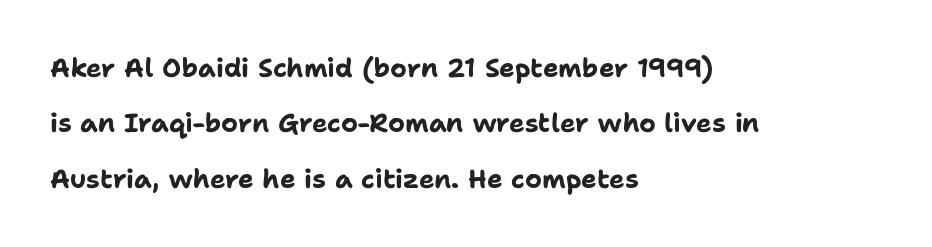
The string is rendered with underlining switched off. The glyphs have the mass of a bold cut. Vertical strokes here are truly vertical. The leading is generous, giving the passage an open texture. The tracking reads as untouched default to a designer's eye.
